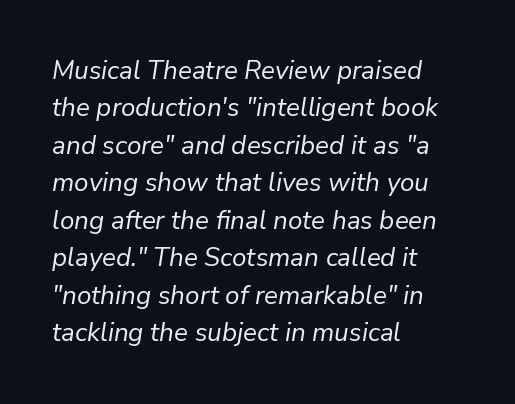
The image shows 26 px text type, italic (leaning right); set left-aligned, normal line spacing (1.44x), normal letter spacing, not underlined.
